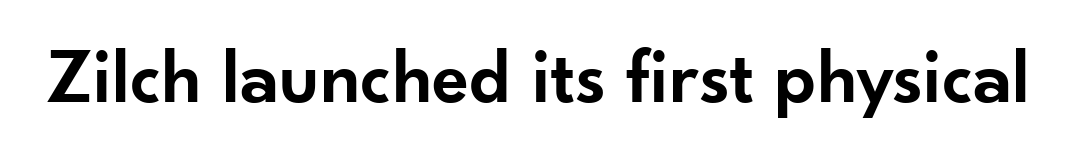
Is this a fixed-width face? No — the glyphs have proportional, varying widths. The horizontal fit of the characters is conventional and even. Descenders hang freely into open space. In terms of letterform style, serifs are entirely absent.
